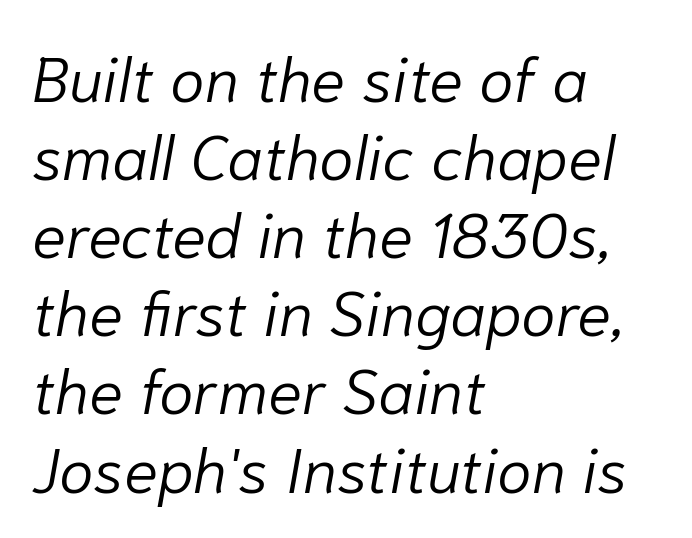
{"italic": "yes", "lean": "right", "slant_degrees": 10, "bold": "no", "weight": "light", "width": "normal", "stroke_contrast": "low", "x_height": "medium", "monospaced": "no", "underline": "no", "align": "left", "line_spacing_ratio": 1.24, "letter_spacing": "normal", "letter_spacing_em": 0.0, "glyph_px": 63}
